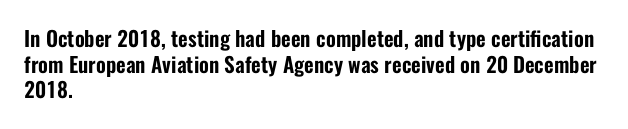
Line beginnings align vertically; line endings do not. Posture: vertical. A typesetter would call this zero additional tracking. The baseline area is clear.
